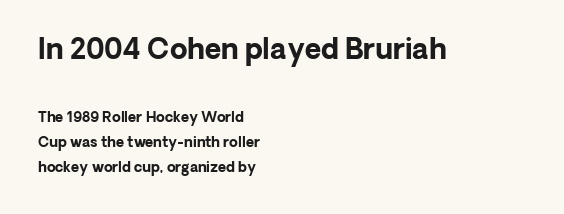
The image shows 28 px bold sans-serif type, upright; set left-aligned, line spacing 1.79x, normal letter spacing, not underlined; the first (top) block is 2.0x larger; low stroke contrast and a medium x-height.
